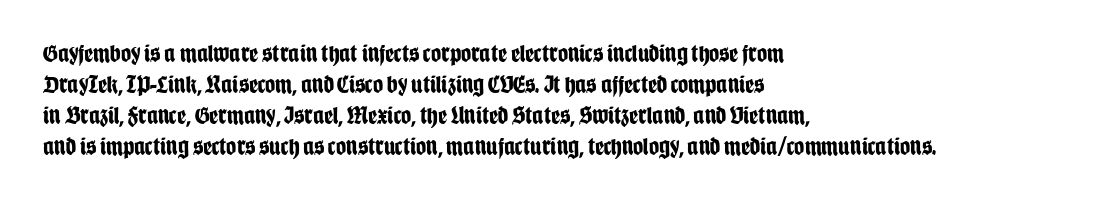
The image shows 25 px bold type, upright; set left-aligned, line spacing 1.24x, normal letter spacing, not underlined.
